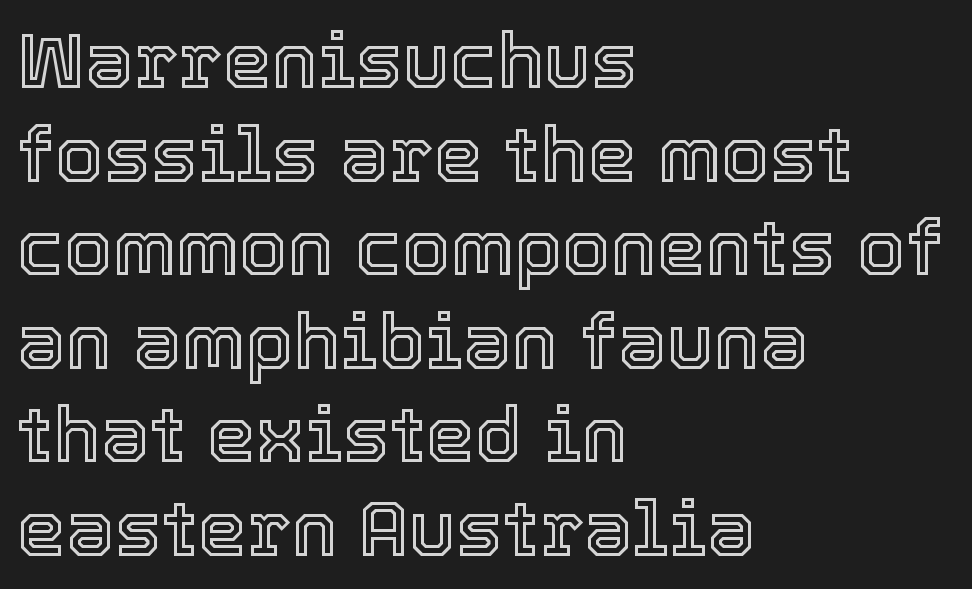
Q: Is the text italic (slanted)? A: No, it is upright.
Q: Is the text underlined? A: No.
Q: How is the paragraph aligned? A: Left-aligned.
Q: Is the spacing between letters normal or unusually wide? A: Normal.
Q: Width (condensed, normal, or wide)? A: Normal.
Q: x-height? A: Medium.
Q: Monospaced? A: No.
